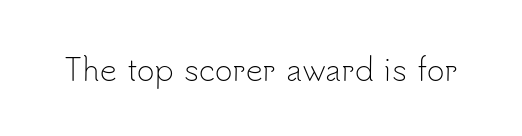
Is the type heavy? It reads as light-to-regular instead. Each letter keeps its own natural width here, so spacing adapts to shape. Posture: vertical. Anything drawn beneath the words? Only blank space. Caption: standard tracking, unaltered.
